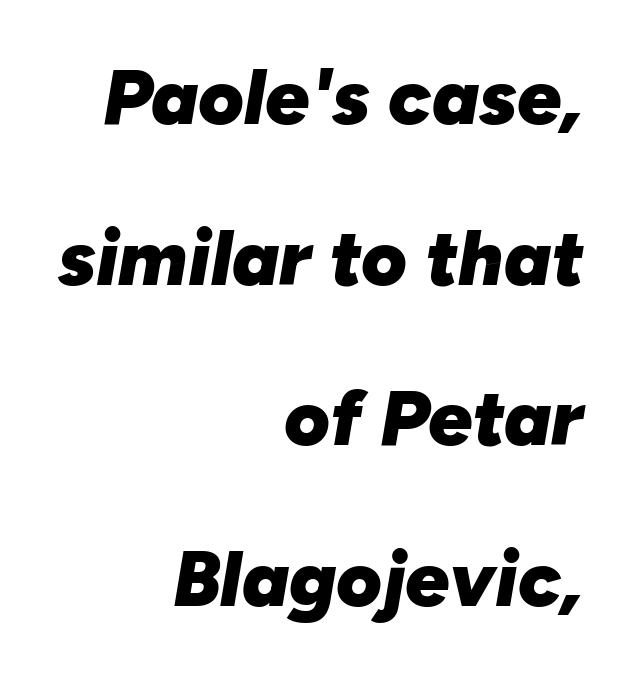
The image shows 78 px heavy type, italic (leaning right); set right-aligned, loose line spacing (2.06x), normal letter spacing, not underlined; low stroke contrast and a medium x-height.
